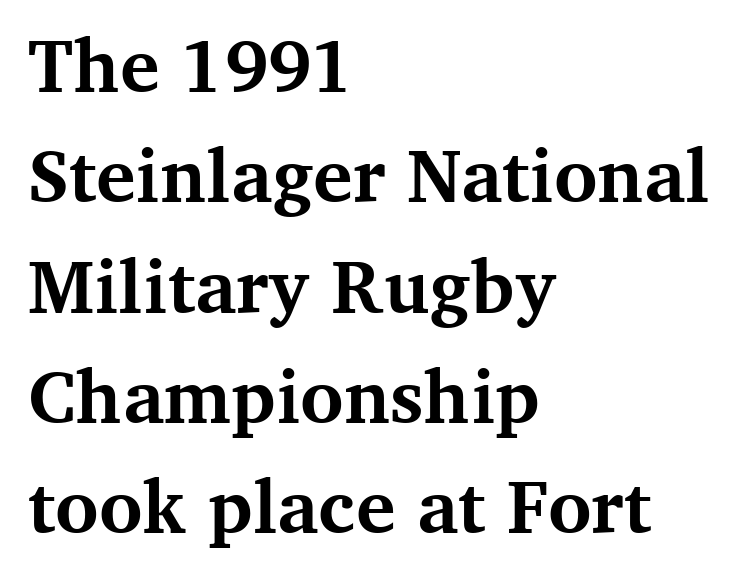
Spacing verdict: proportional, widths tailored to each character. The passage is arranged the way most books set body copy — flush left. Plain, unruled lines of type. The passage shown is typeset with a serif family.
